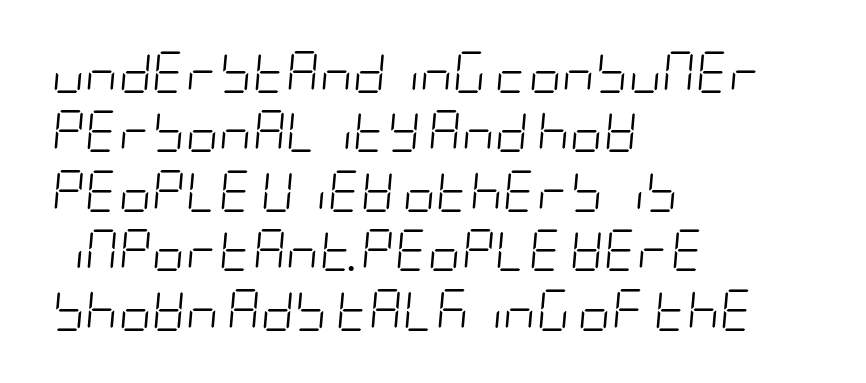
Q: Is the text bold? A: No.
Q: Is the text italic (slanted)? A: Yes, it leans right by about 5 degrees.
Q: Is the text underlined? A: No.
Q: How is the paragraph aligned? A: Left-aligned.
Q: Is the spacing between letters normal or unusually wide? A: Normal.
Q: Is the spacing between lines tight, normal or loose? A: Normal.
Q: Width (condensed, normal, or wide)? A: Condensed.
Q: Stroke contrast? A: Low.
Q: x-height? A: Large.
